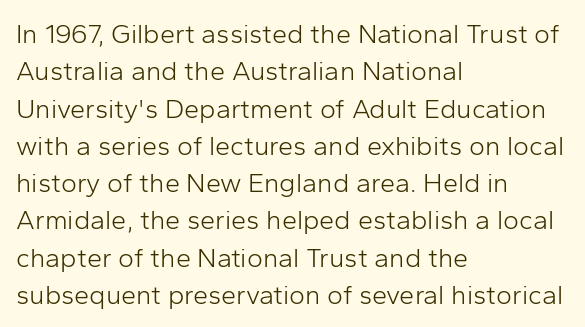
{"italic": "no", "bold": "no", "underline": "no", "align": "left", "line_spacing": "normal", "line_spacing_ratio": 1.38, "letter_spacing": "normal", "letter_spacing_em": 0.0, "glyph_px": 27}
